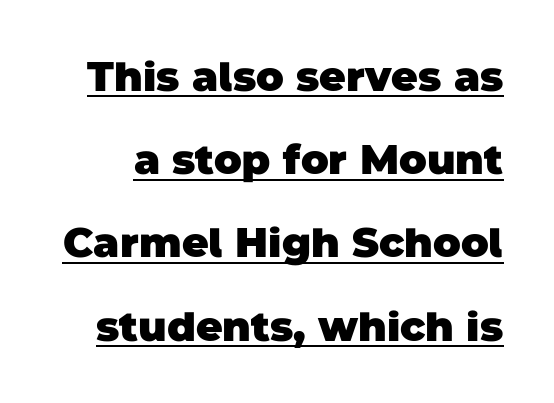
Examine the stroke ends and you'll find no serifs. Spacing verdict: proportional, widths tailored to each character. Nobody touched the tracking dial on this one. The lettering is marked with a stroke running underneath it.
